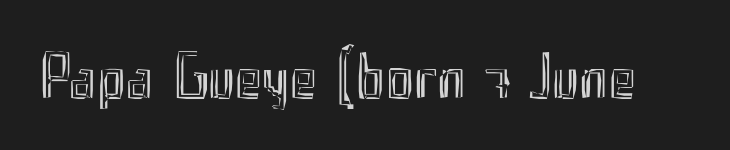
{"italic": "no", "width": "condensed", "x_height": "small", "monospaced": "no", "underline": "no", "letter_spacing": "normal", "letter_spacing_em": 0.0, "glyph_px": 65}
